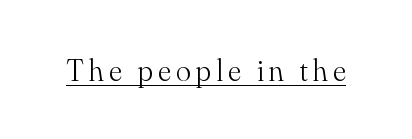
Posture: vertical. Stems here are at most as thick as an everyday book face. What kind of face is this? One with serifs. Looks like regular typesetting: each glyph gets only the width it needs. Every word sits above its own underline.
